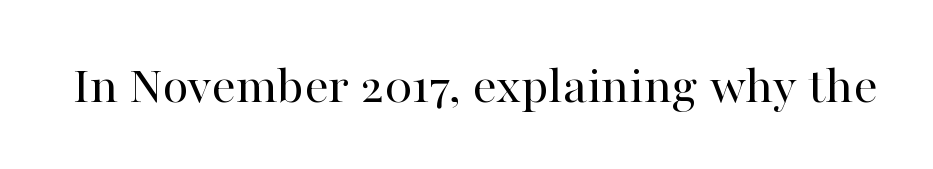
The image shows 54 px regular-weight serif type, upright; set normal letter spacing, not underlined; high stroke contrast and a medium x-height.
